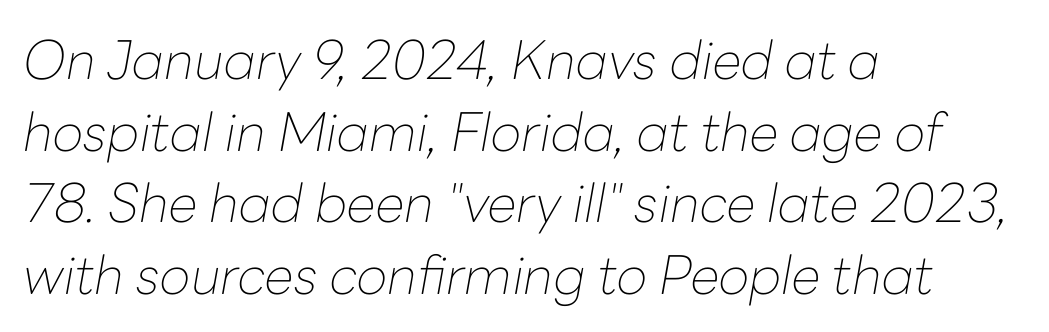
The image shows 53 px thin type, italic (leaning right); set left-aligned, normal line spacing (1.35x), normal letter spacing, not underlined; low stroke contrast and a medium x-height.
